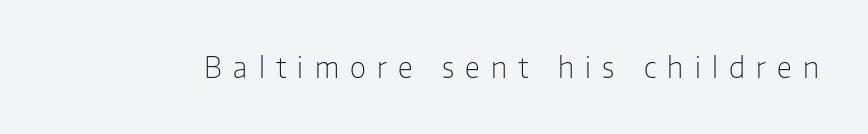
The image shows 28 px light sans-serif type, upright; set unusually wide letter spacing (+0.4 em), not underlined; low stroke contrast and a medium x-height.
